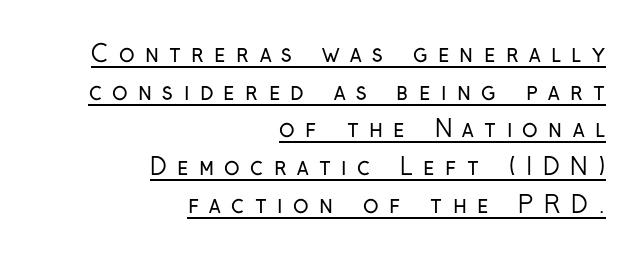
In terms of leading, this rendering sits right in the middle. Line endings align vertically; line beginnings do not. Letter spacing: wide. The font's upright variant was chosen for this text. The font sits on the lighter half of the weight spectrum, regular included.
